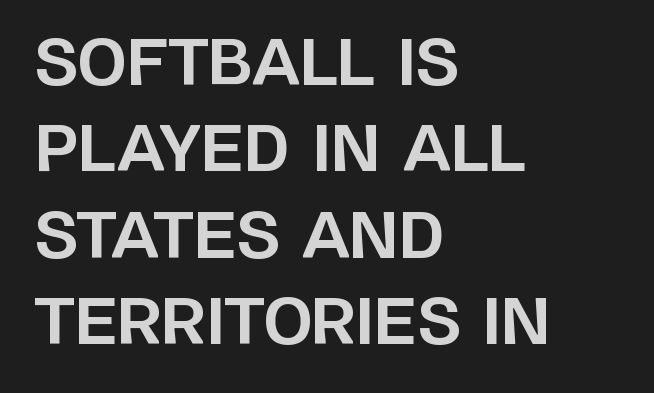
{"serif": "no", "italic": "no", "bold": "yes", "weight": "bold", "width": "normal", "stroke_contrast": "low", "x_height": "large", "monospaced": "no", "underline": "no", "align": "left", "line_spacing": "normal", "line_spacing_ratio": 1.37, "letter_spacing": "normal", "letter_spacing_em": 0.0, "glyph_px": 63}
